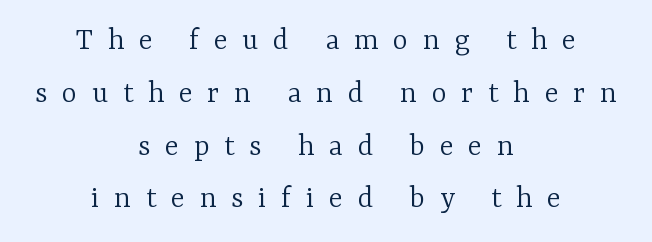
{"serif": "yes", "italic": "no", "bold": "no", "weight": "light", "width": "normal", "stroke_contrast": "low", "x_height": "medium", "monospaced": "no", "underline": "no", "align": "center", "line_spacing": "normal", "line_spacing_ratio": 1.65, "letter_spacing": "wide", "letter_spacing_em": 0.46, "glyph_px": 32}
